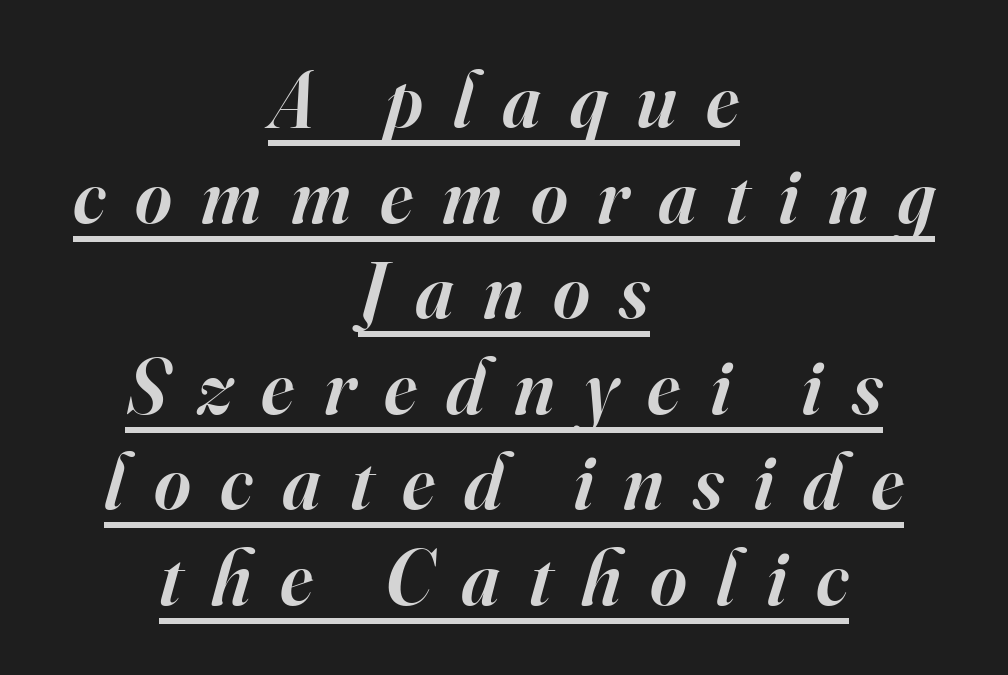
Q: Is the text bold? A: Semi-bold.
Q: Is the text italic (slanted)? A: Yes, it leans right by about 16 degrees.
Q: Is the typeface a serif or a sans-serif typeface? A: Serif.
Q: Is the text underlined? A: Yes.
Q: How is the paragraph aligned? A: Centered.
Q: Is the spacing between letters normal or unusually wide? A: Unusually wide.
Q: Width (condensed, normal, or wide)? A: Normal.
Q: Stroke contrast? A: High.
Q: x-height? A: Small.
Q: Monospaced? A: No.
